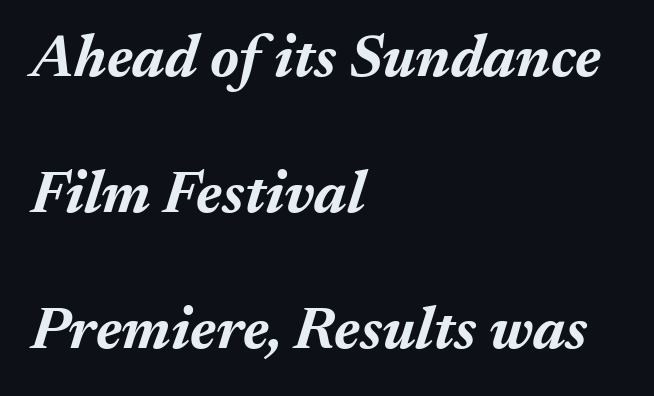
Reading down the block, your eye returns to a fixed left position each line. Typesetter's note: full bold, strokes at maximum text heaviness. Nobody drew a line under any word here. An italicized treatment has been applied to the whole sample.
